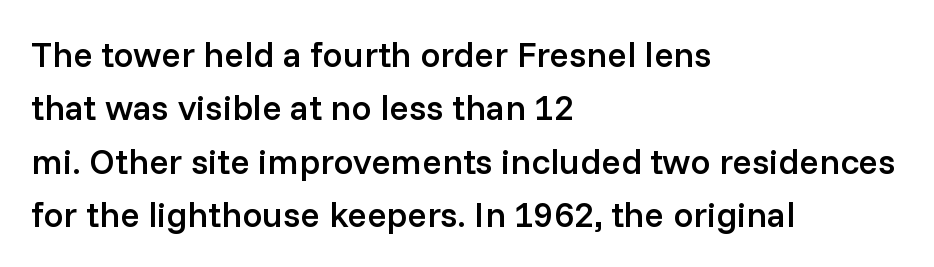
Q: Is the text bold? A: Semi-bold.
Q: Is the text italic (slanted)? A: No, it is upright.
Q: Is the typeface a serif or a sans-serif typeface? A: Sans-serif.
Q: Is the text underlined? A: No.
Q: How is the paragraph aligned? A: Left-aligned.
Q: Is the spacing between letters normal or unusually wide? A: Normal.
Q: Is the spacing between lines tight, normal or loose? A: Normal.
Q: Width (condensed, normal, or wide)? A: Normal.
Q: Stroke contrast? A: Low.
Q: x-height? A: Medium.
Q: Monospaced? A: No.
